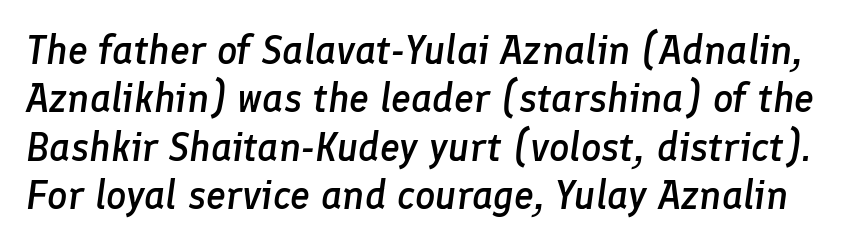
{"italic": "yes", "lean": "right", "slant_degrees": 8, "bold": "semi", "weight": "semibold", "width": "normal", "stroke_contrast": "low", "x_height": "medium", "monospaced": "no", "underline": "no", "line_spacing_ratio": 1.21, "letter_spacing": "normal", "letter_spacing_em": 0.0, "glyph_px": 40}
